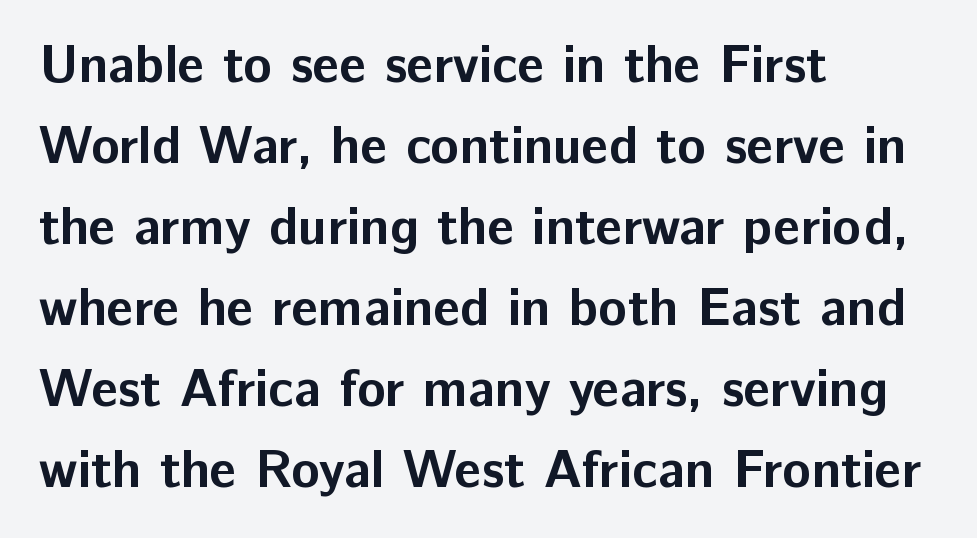
{"serif": "no", "italic": "no", "bold": "yes", "weight": "bold", "width": "normal", "stroke_contrast": "low", "x_height": "medium", "monospaced": "no", "underline": "no", "align": "left", "line_spacing": "normal", "line_spacing_ratio": 1.53, "letter_spacing": "normal", "letter_spacing_em": 0.0, "glyph_px": 53}
